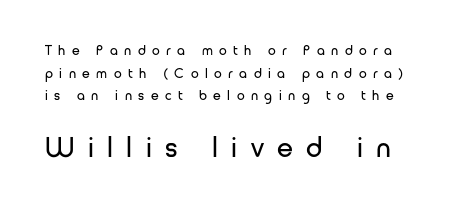
A typesetter would mark this as roman, not italic. The rendering uses natural spacing where letterforms have individual widths. The words here are not underlined. Regarding leading, the lines here are spaced in the standard way. Summary of weight: not heavy and not bold. The second block has been scaled up relative to the first.
